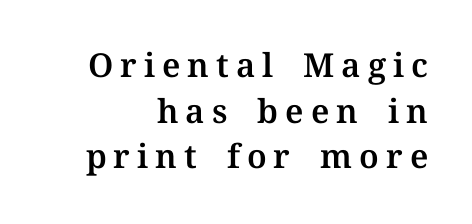
{"serif": "yes", "italic": "no", "width": "normal", "stroke_contrast": "medium", "x_height": "medium", "monospaced": "no", "underline": "no", "align": "right", "line_spacing": "normal", "line_spacing_ratio": 1.38, "letter_spacing": "wide", "letter_spacing_em": 0.21, "glyph_px": 33}
